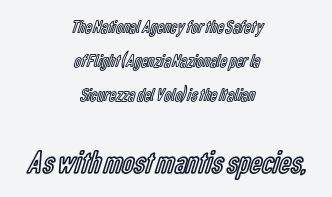
The image shows 33 px condensed type; set centered, line spacing 1.8x, normal letter spacing, not underlined; the second (bottom) block is 1.74x larger; a medium x-height.
